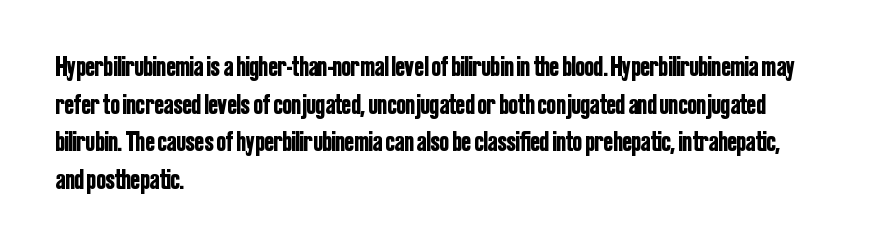
{"serif": "no", "italic": "no", "width": "condensed", "stroke_contrast": "low", "x_height": "medium", "monospaced": "no", "underline": "no", "align": "left", "line_spacing": "normal", "line_spacing_ratio": 1.34, "letter_spacing": "normal", "letter_spacing_em": 0.0, "glyph_px": 28}
